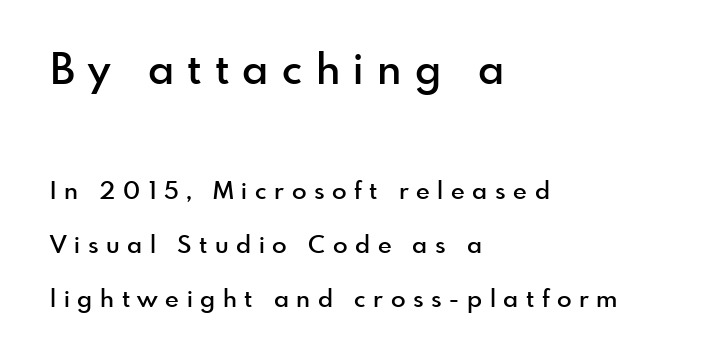
{"serif": "no", "italic": "no", "bold": "semi", "weight": "semibold", "width": "normal", "x_height": "small", "monospaced": "no", "underline": "no", "align": "left", "line_spacing": "loose", "line_spacing_ratio": 2.26, "letter_spacing": "wide", "letter_spacing_em": 0.32, "larger_block": "first", "size_ratio": 1.75, "glyph_px": 42}
